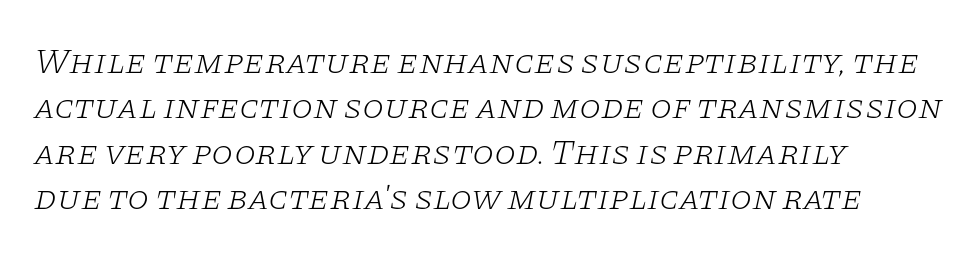
Q: Is the text bold? A: No.
Q: Is the text italic (slanted)? A: Yes, it leans right by about 11 degrees.
Q: Is the typeface a serif or a sans-serif typeface? A: Serif.
Q: Is the text underlined? A: No.
Q: How is the paragraph aligned? A: Left-aligned.
Q: Is the spacing between letters normal or unusually wide? A: Normal.
Q: Is the spacing between lines tight, normal or loose? A: Normal.
Q: Width (condensed, normal, or wide)? A: Wide.
Q: Stroke contrast? A: Low.
Q: x-height? A: Large.
Q: Monospaced? A: No.
